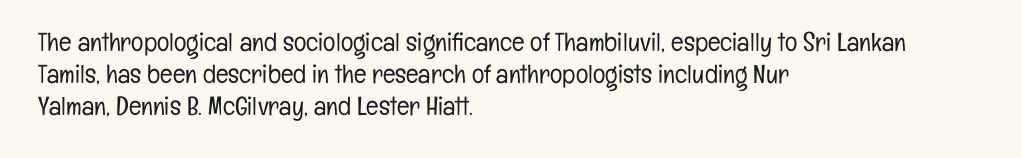
The image shows 26 px text type, upright; set left-aligned, line spacing 1.24x, normal letter spacing, not underlined.
